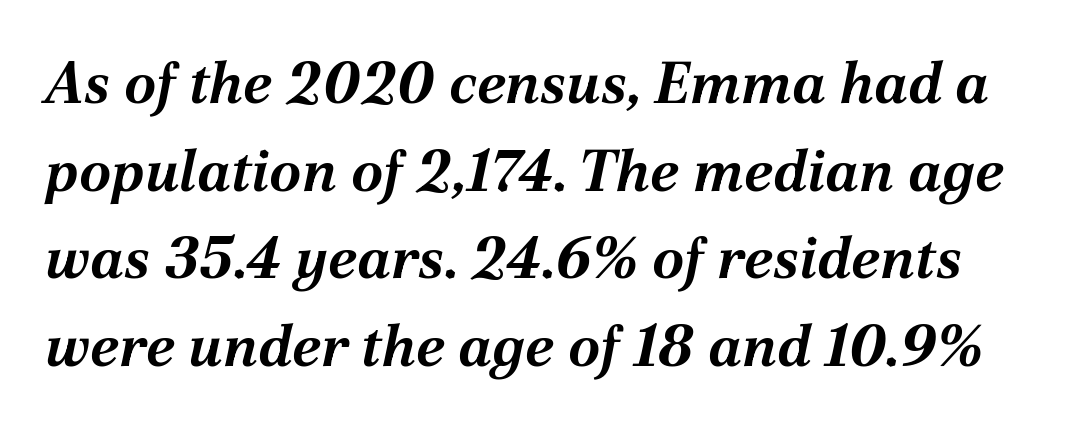
Q: Is the text bold? A: Yes.
Q: Is the text italic (slanted)? A: Yes, it leans right by about 12 degrees.
Q: Is the text underlined? A: No.
Q: Is the spacing between letters normal or unusually wide? A: Normal.
Q: Is the spacing between lines tight, normal or loose? A: Normal.
Q: Width (condensed, normal, or wide)? A: Normal.
Q: Stroke contrast? A: Medium.
Q: x-height? A: Medium.
Q: Monospaced? A: No.
